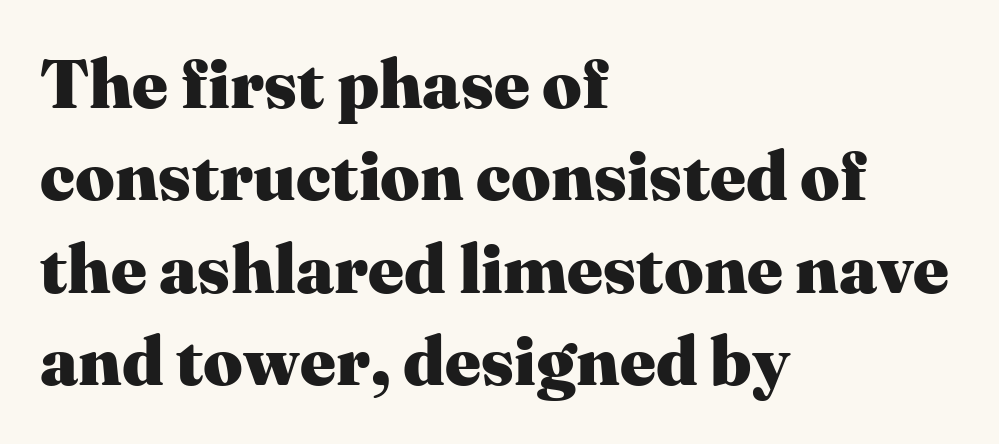
The image shows 69 px heavy serif type, upright; set left-aligned, normal line spacing (1.34x), normal letter spacing, not underlined; medium stroke contrast and a medium x-height.
